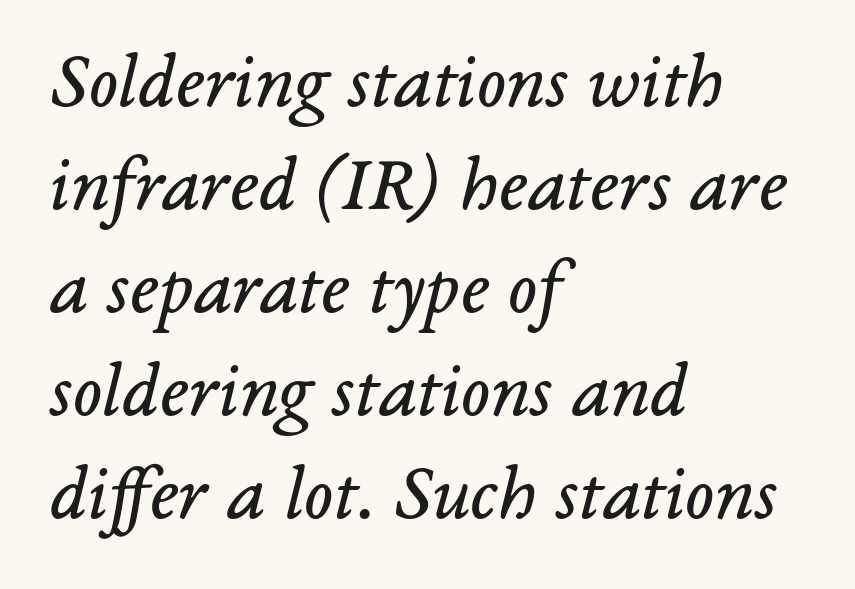
Q: Is the text bold? A: No.
Q: Is the text italic (slanted)? A: Yes, it leans right by about 14 degrees.
Q: Is the typeface a serif or a sans-serif typeface? A: Serif.
Q: Is the text underlined? A: No.
Q: How is the paragraph aligned? A: Left-aligned.
Q: Is the spacing between letters normal or unusually wide? A: Normal.
Q: Is the spacing between lines tight, normal or loose? A: Normal.
Q: Width (condensed, normal, or wide)? A: Normal.
Q: Stroke contrast? A: Low.
Q: x-height? A: Medium.
Q: Monospaced? A: No.
